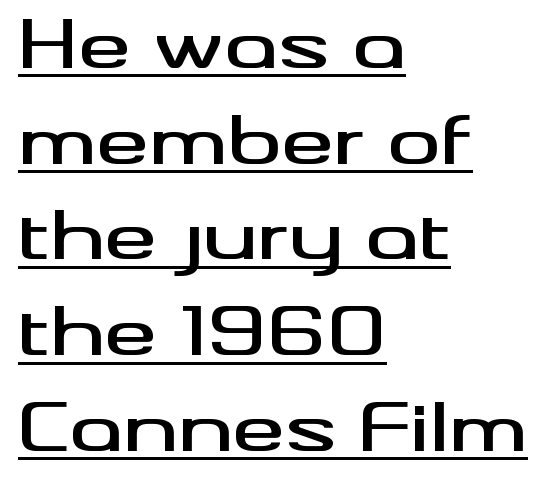
Q: Is the text italic (slanted)? A: No, it is upright.
Q: Is the typeface a serif or a sans-serif typeface? A: Sans-serif.
Q: Is the text underlined? A: Yes.
Q: How is the paragraph aligned? A: Left-aligned.
Q: Is the spacing between letters normal or unusually wide? A: Normal.
Q: Is the spacing between lines tight, normal or loose? A: Normal.
Q: Width (condensed, normal, or wide)? A: Wide.
Q: Stroke contrast? A: Medium.
Q: x-height? A: Small.
Q: Monospaced? A: No.
